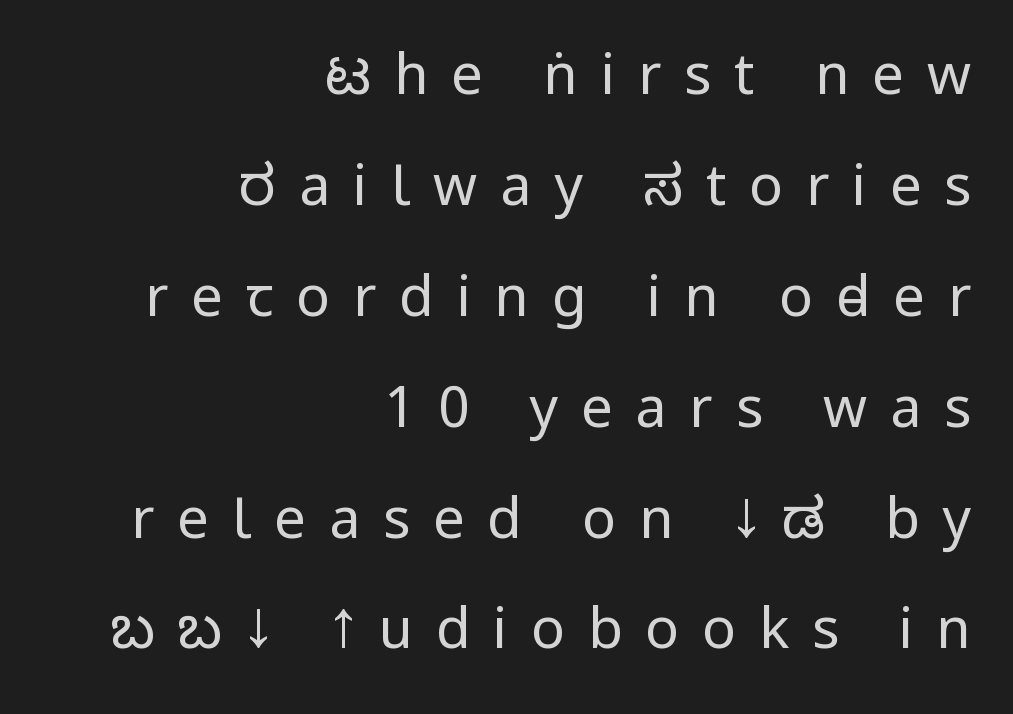
Typographically, this falls in the sans-serif category. This rendering widens character spacing well past its baseline value. A great deal of white space separates one row of letters from the next. The typesetter chose a ragged-left arrangement here. Italic? Not at all — the glyphs are vertical. Stroke mass is kept to a normal reading level or below.
